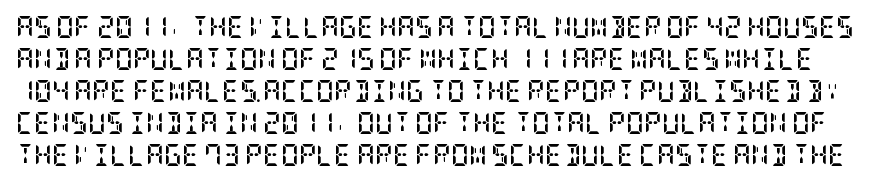
The image shows 22 px bold type, upright; set normal line spacing (1.46x), normal letter spacing, not underlined.
